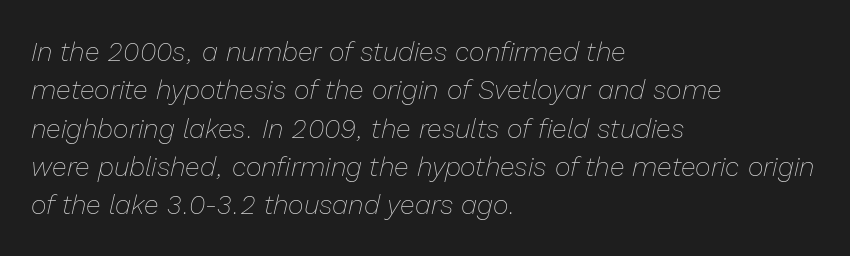
{"italic": "yes", "lean": "right", "slant_degrees": 13, "bold": "no", "underline": "no", "align": "left", "line_spacing": "normal", "line_spacing_ratio": 1.42, "letter_spacing": "normal", "letter_spacing_em": 0.0, "glyph_px": 27}
